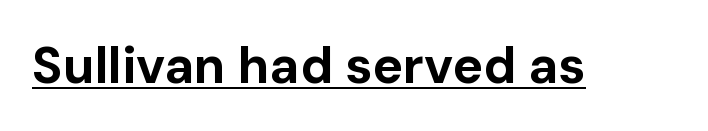
The image shows 51 px bold sans-serif type, upright; set normal letter spacing, underlined; low stroke contrast and a medium x-height.
